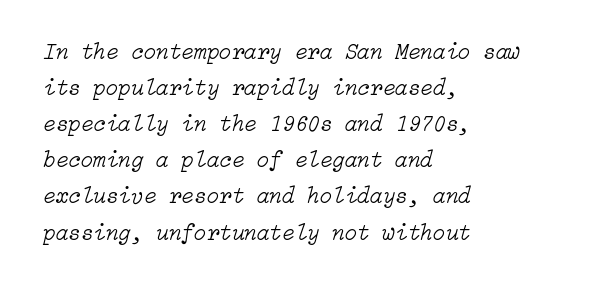
Q: Is the text bold? A: No.
Q: Is the text italic (slanted)? A: Yes, it leans right by about 15 degrees.
Q: Is the text underlined? A: No.
Q: How is the paragraph aligned? A: Left-aligned.
Q: Is the spacing between letters normal or unusually wide? A: Normal.
Q: Is the spacing between lines tight, normal or loose? A: Normal.
